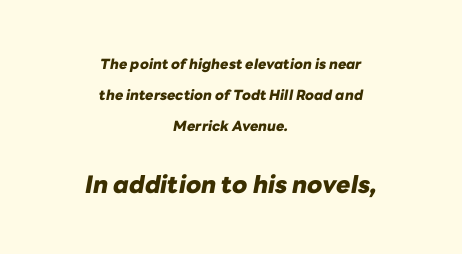
Nobody drew a line under any word here. Caption: standard tracking, unaltered. Type size steps up from the first block to the second. Does the copy run flush right? No — it is centered line by line.
